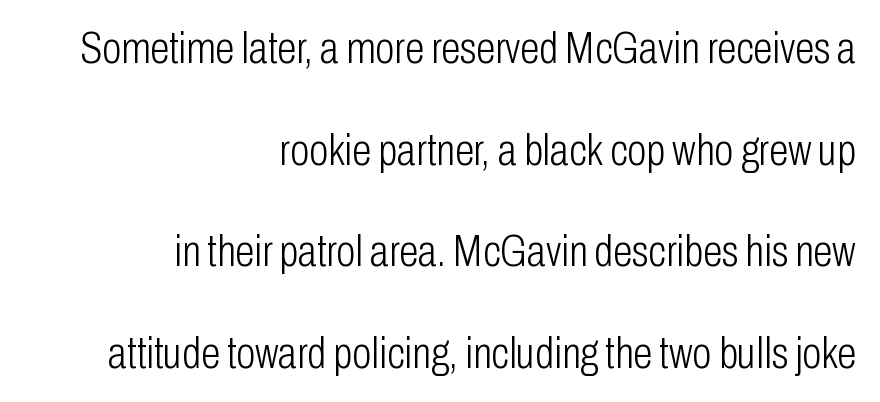
The image shows 44 px light, condensed sans-serif type, upright; set right-aligned, loose line spacing (2.31x), normal letter spacing, not underlined; low stroke contrast and a medium x-height.
